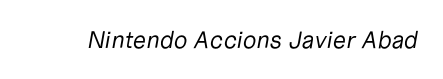
Q: Is the text bold? A: No.
Q: Is the text italic (slanted)? A: Yes, it leans right by about 10 degrees.
Q: Is the text underlined? A: No.
Q: Is the spacing between letters normal or unusually wide? A: Normal.
